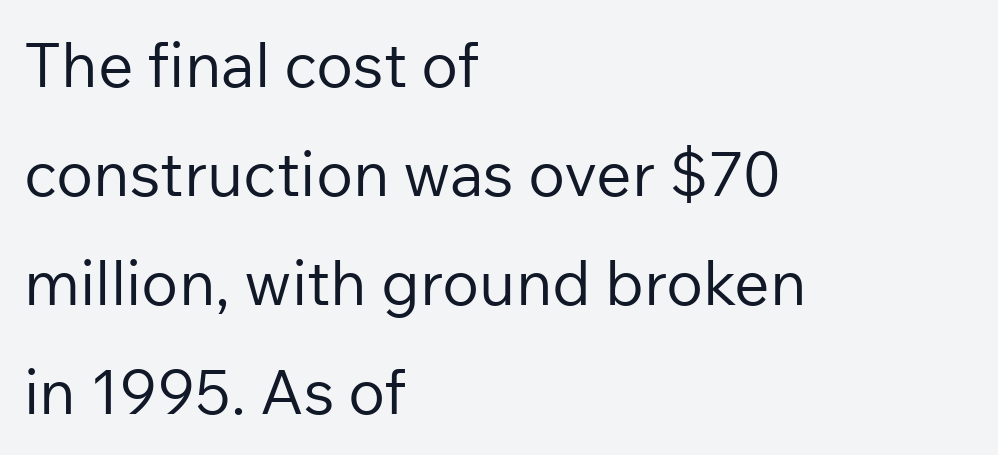
{"serif": "no", "italic": "no", "bold": "no", "weight": "regular", "width": "normal", "stroke_contrast": "low", "x_height": "medium", "monospaced": "no", "underline": "no", "align": "left", "line_spacing_ratio": 1.76, "letter_spacing": "normal", "letter_spacing_em": 0.0, "glyph_px": 62}
